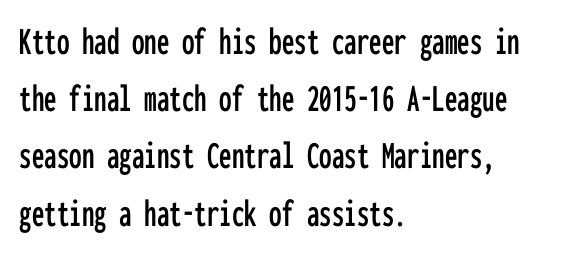
{"serif": "no", "italic": "no", "width": "condensed", "stroke_contrast": "low", "x_height": "medium", "monospaced": "yes", "underline": "no", "align": "left", "line_spacing": "normal", "line_spacing_ratio": 1.43, "letter_spacing": "normal", "letter_spacing_em": 0.0, "glyph_px": 40}
